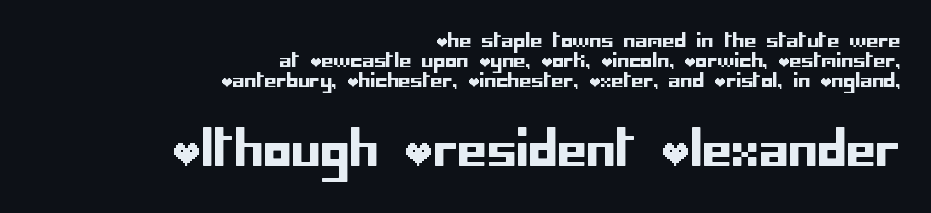
Q: Is the text italic (slanted)? A: No, it is upright.
Q: Is the typeface a serif or a sans-serif typeface? A: Sans-serif.
Q: Is the text underlined? A: No.
Q: How is the paragraph aligned? A: Right-aligned.
Q: Is the spacing between letters normal or unusually wide? A: Normal.
Q: Is the spacing between lines tight, normal or loose? A: Tight.
Q: Which block of text is set in a larger size, the first (top) or the second (bottom)? A: The second (bottom) one.
Q: Width (condensed, normal, or wide)? A: Normal.
Q: Stroke contrast? A: Low.
Q: x-height? A: Large.
